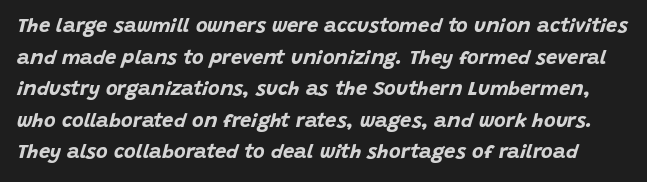
Q: Is the text bold? A: Yes.
Q: Is the text italic (slanted)? A: Yes, it leans right by about 15 degrees.
Q: Is the text underlined? A: No.
Q: Is the spacing between letters normal or unusually wide? A: Normal.
Q: Is the spacing between lines tight, normal or loose? A: Normal.
